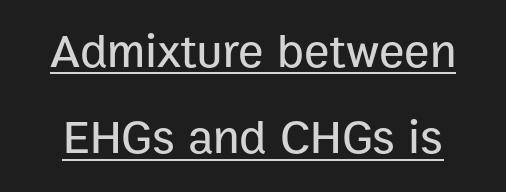
{"serif": "no", "italic": "no", "width": "normal", "stroke_contrast": "low", "x_height": "medium", "monospaced": "no", "underline": "yes", "line_spacing_ratio": 1.8, "letter_spacing": "normal", "letter_spacing_em": 0.0, "glyph_px": 48}
